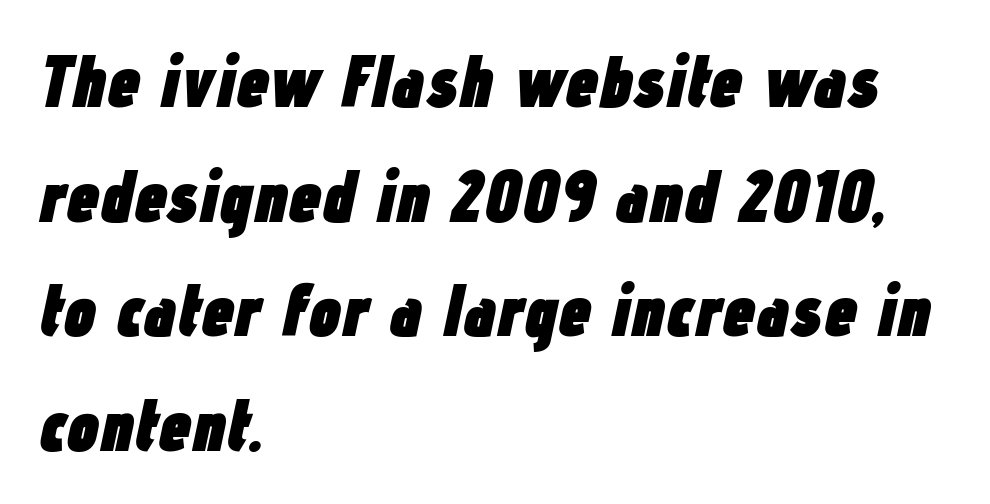
Italic: yes, the glyphs are oblique. Typeset ragged right — the left edge is the straight one. The rows are spaced the way most documents space them. Proportional: the letters do not fall into vertical columns. Spacing between characters is what you'd get straight out of the box.
